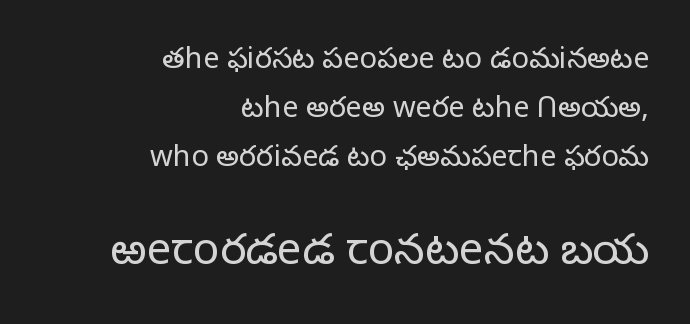
No heavy texture on the line: the type isn't bold. The passage shown stacks its lines at a standard gap. The following chunk of copy outweighs the initial chunk in type size. Upright lettering throughout. Reading down the block, your eye finds every line finishing at a fixed right position.
